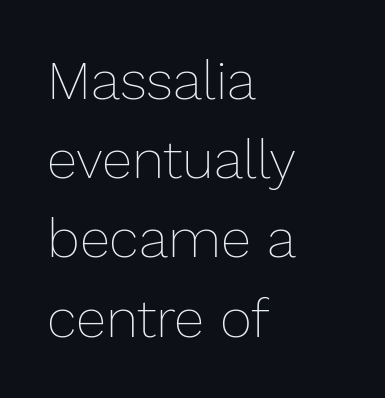
Reading down the block, your eye returns to a fixed left position each line. Students, note that the glyphs here touch the page at normal intervals. Looks like regular typesetting: each glyph gets only the width it needs. Quick note: underline off.
